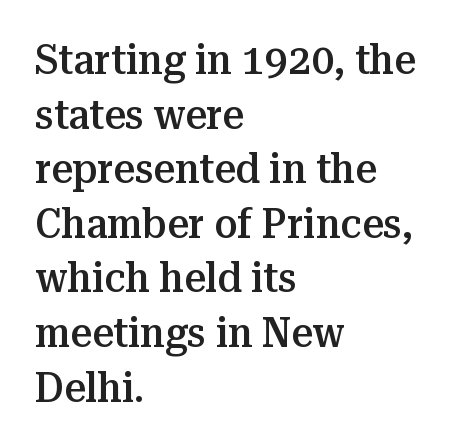
Q: Is the text bold? A: Semi-bold.
Q: Is the text italic (slanted)? A: No, it is upright.
Q: Is the typeface a serif or a sans-serif typeface? A: Serif.
Q: Is the text underlined? A: No.
Q: How is the paragraph aligned? A: Left-aligned.
Q: Is the spacing between letters normal or unusually wide? A: Normal.
Q: Is the spacing between lines tight, normal or loose? A: Normal.
Q: Width (condensed, normal, or wide)? A: Normal.
Q: Stroke contrast? A: Medium.
Q: x-height? A: Medium.
Q: Monospaced? A: No.
